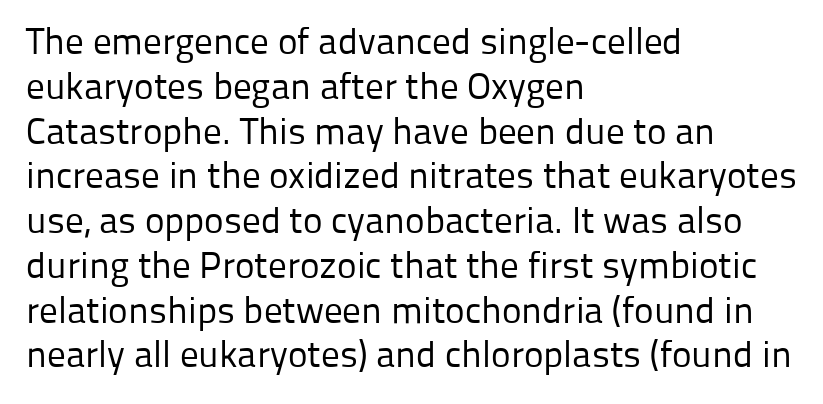
The image shows 37 px regular-weight sans-serif type, upright; set left-aligned, line spacing 1.21x, normal letter spacing, not underlined; low stroke contrast and a medium x-height.
